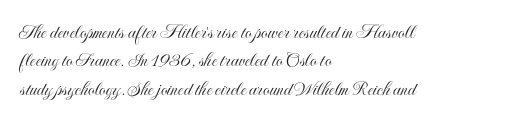
The foot of each line stays bare and open. The passage shown stacks its lines at a standard gap. Alignment: flush left. The horizontal fit of the characters is conventional and even.
